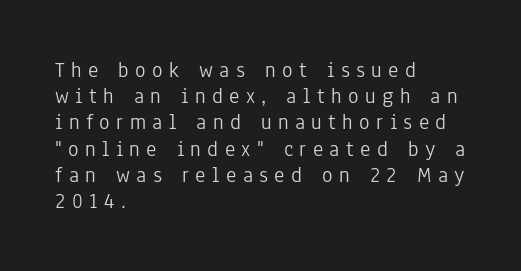
The image shows 22 px text type, upright; set left-aligned, line spacing 1.19x, unusually wide letter spacing (+0.29 em), not underlined.
